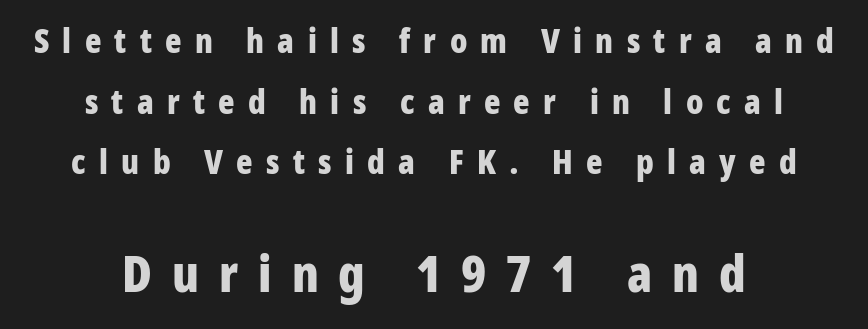
Posture: upright roman. A bare baseline throughout the passage. Here the glyphs are tracked loosely, breaking word shapes into spaced letters. The sample has been set heavy, in full bold.
